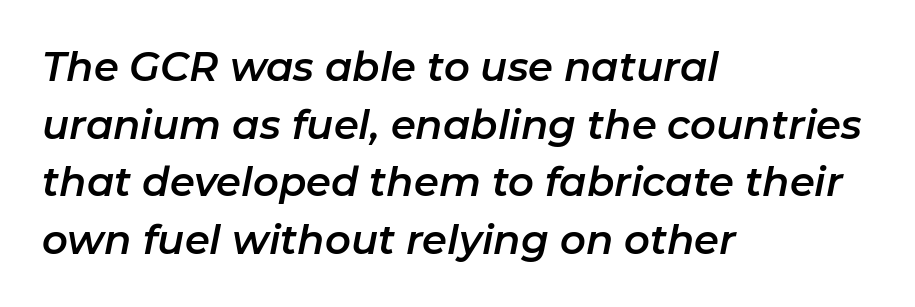
{"italic": "yes", "lean": "right", "slant_degrees": 11, "width": "normal", "stroke_contrast": "low", "x_height": "medium", "monospaced": "no", "underline": "no", "align": "left", "line_spacing": "normal", "line_spacing_ratio": 1.44, "letter_spacing": "normal", "letter_spacing_em": 0.0, "glyph_px": 40}
